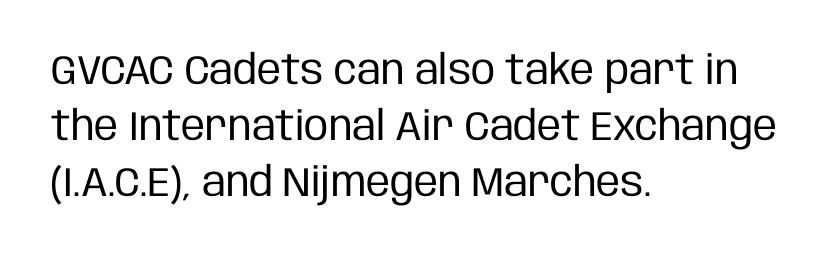
Reading down the column, the eye jumps a familiar distance to each next line. Unlike a traditional serif, this face leaves its strokes unadorned. Upright lettering throughout. Caption: multi-line text, flush left, ragged right. Vertical stems look standard width or narrower in stroke. The passage shown is typed in a proportional face where columns would drift.
